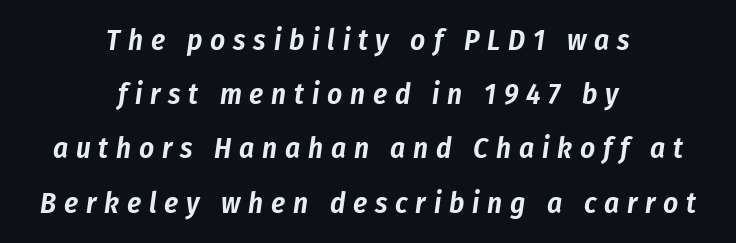
{"italic": "yes", "lean": "right", "slant_degrees": 8, "width": "condensed", "stroke_contrast": "low", "x_height": "medium", "monospaced": "no", "underline": "no", "align": "center", "line_spacing_ratio": 1.87, "letter_spacing": "wide", "letter_spacing_em": 0.27, "glyph_px": 29}
